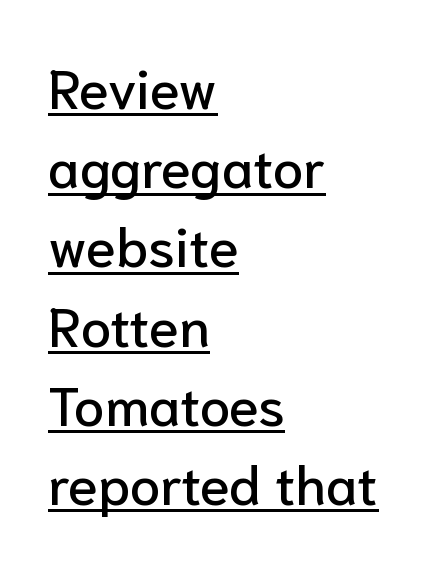
A typesetter would call this proportional, since set widths differ per character. This is roman type, the default non-slanted kind. Stroke terminals: plain, sans-serif. The string is rendered with underlining switched on.
